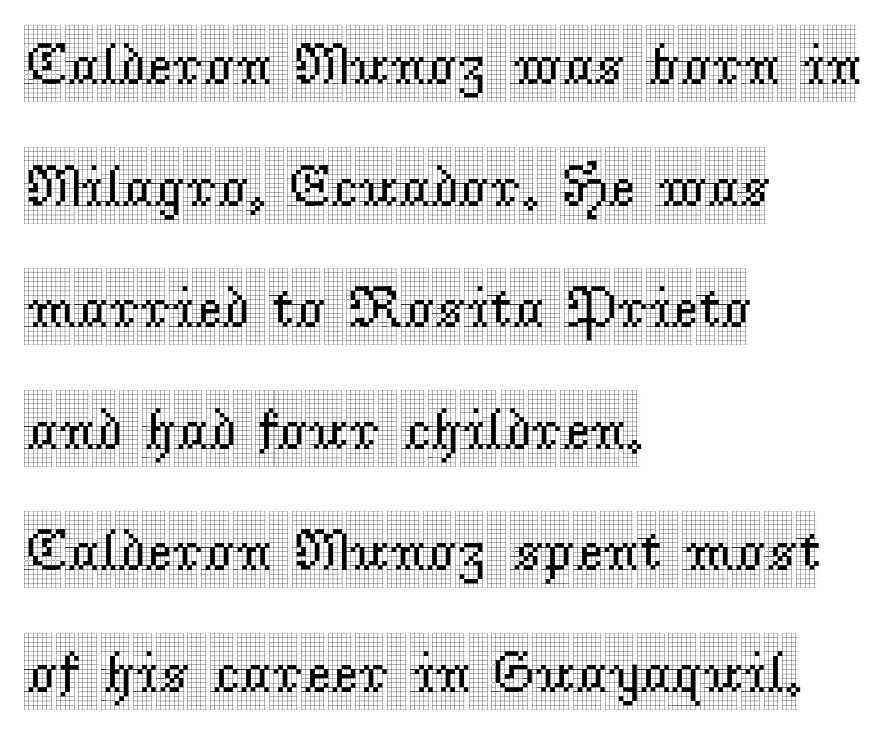
The image shows 59 px condensed serif type, upright; set left-aligned, loose line spacing (2.06x), normal letter spacing, not underlined; a large x-height.
